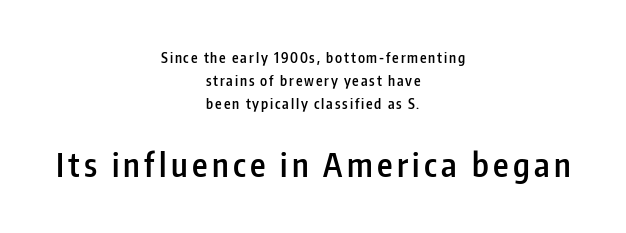
The image shows 33 px semibold, condensed sans-serif type, upright; set centered, normal line spacing (1.63x), not underlined; the second (bottom) block is 2.36x larger; low stroke contrast and a medium x-height.
